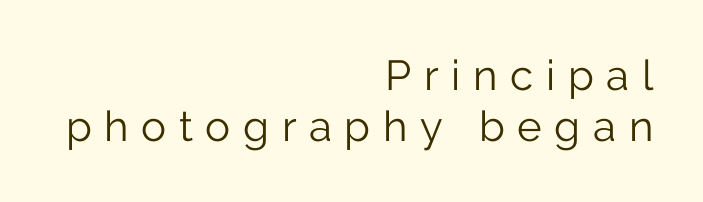
The image shows 42 px light sans-serif type, upright; set right-aligned, line spacing 1.22x, unusually wide letter spacing (+0.3 em), not underlined; low stroke contrast and a medium x-height.
